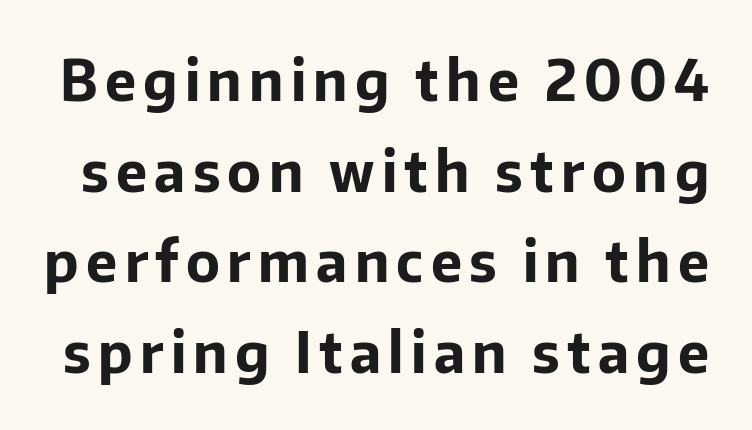
A typesetter would call this leading conventional body-copy spacing. Clear beneath every line of the passage. Every stem runs plumb, perpendicular to the baseline. Spacing verdict: proportional, widths tailored to each character. Heavy-handed strokes throughout: this text is bold. Check where the strokes stop: nothing finishes them off — pure sans.
